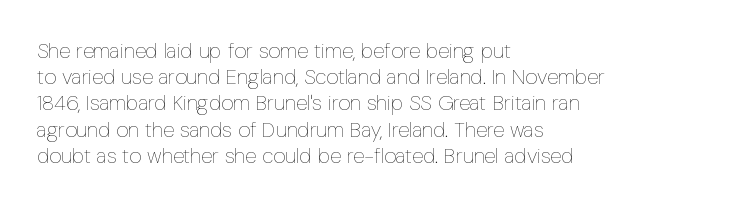
Q: Is the text bold? A: No.
Q: Is the text italic (slanted)? A: No, it is upright.
Q: Is the text underlined? A: No.
Q: How is the paragraph aligned? A: Left-aligned.
Q: Is the spacing between letters normal or unusually wide? A: Normal.
Q: Is the spacing between lines tight, normal or loose? A: Normal.
